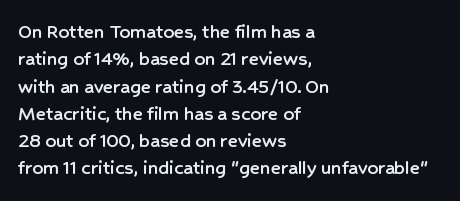
{"italic": "no", "underline": "no", "align": "left", "line_spacing": "normal", "line_spacing_ratio": 1.3, "letter_spacing": "normal", "letter_spacing_em": 0.0, "glyph_px": 21}
